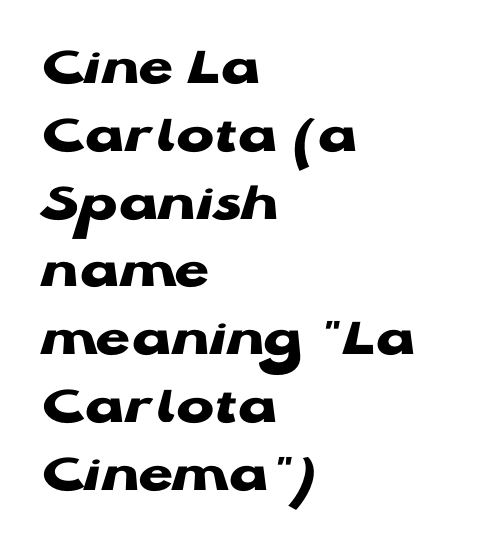
The image shows 56 px heavy, wide sans-serif type, upright; set left-aligned, line spacing 1.21x, normal letter spacing, not underlined; low stroke contrast and a medium x-height.
